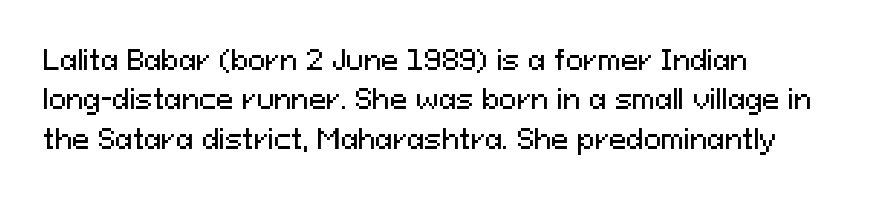
Q: Is the text italic (slanted)? A: No, it is upright.
Q: Is the text underlined? A: No.
Q: How is the paragraph aligned? A: Left-aligned.
Q: Is the spacing between letters normal or unusually wide? A: Normal.
Q: Is the spacing between lines tight, normal or loose? A: Normal.
